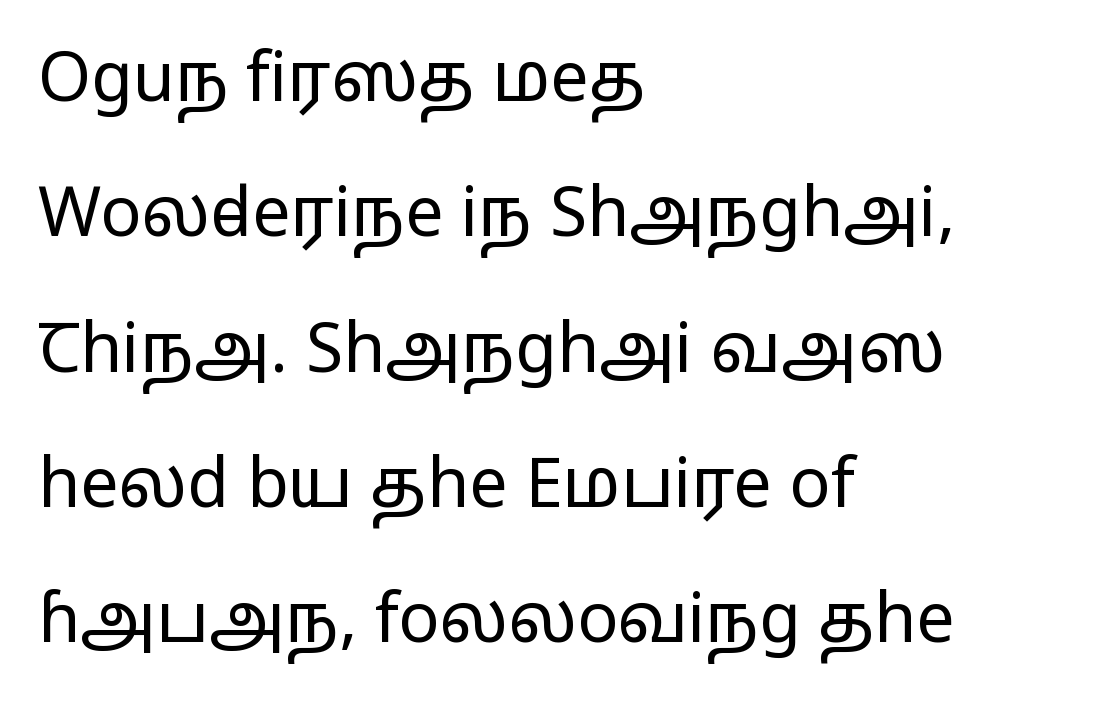
Q: Is the text bold? A: No.
Q: Is the text italic (slanted)? A: No, it is upright.
Q: Is the typeface a serif or a sans-serif typeface? A: Sans-serif.
Q: Is the text underlined? A: No.
Q: How is the paragraph aligned? A: Left-aligned.
Q: Is the spacing between letters normal or unusually wide? A: Normal.
Q: Is the spacing between lines tight, normal or loose? A: Loose.
Q: Width (condensed, normal, or wide)? A: Wide.
Q: Stroke contrast? A: Low.
Q: x-height? A: Medium.
Q: Monospaced? A: No.
